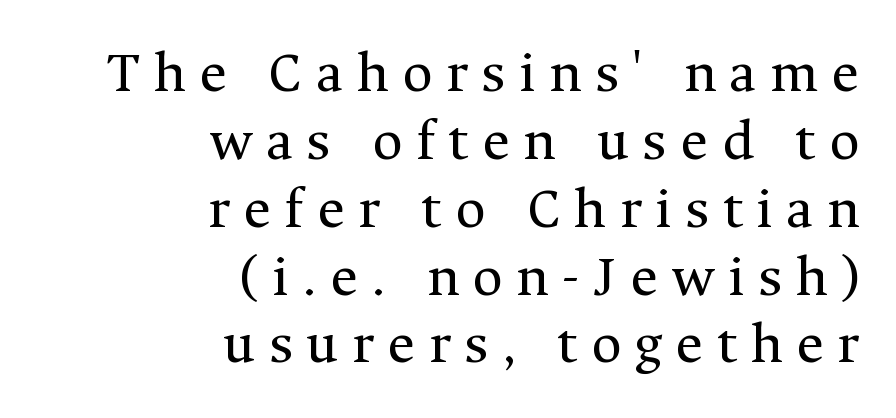
Q: Is the text bold? A: No.
Q: Is the text italic (slanted)? A: No, it is upright.
Q: Is the typeface a serif or a sans-serif typeface? A: Serif.
Q: Is the text underlined? A: No.
Q: How is the paragraph aligned? A: Right-aligned.
Q: Is the spacing between letters normal or unusually wide? A: Unusually wide.
Q: Is the spacing between lines tight, normal or loose? A: Tight.
Q: Width (condensed, normal, or wide)? A: Normal.
Q: Stroke contrast? A: Medium.
Q: x-height? A: Medium.
Q: Monospaced? A: No.
